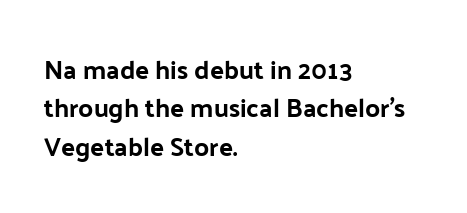
The image shows 26 px bold type, upright; set left-aligned, normal line spacing (1.48x), normal letter spacing, not underlined.
